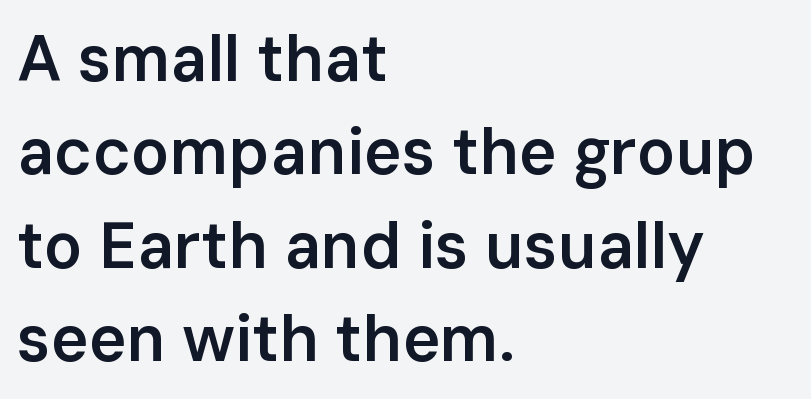
Evenly set lines give the paragraph a standard silhouette. Think of a printed novel: that variable character pitch is what you see here. Semibold letterforms, between regular and bold. The gaps between neighbouring characters are ordinary and unremarkable. The lettering holds an erect, upright posture throughout. Clear beneath every line of the passage.
